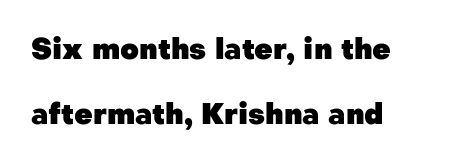
The image shows 29 px heavy sans-serif type, upright; set left-aligned, loose line spacing (2.23x), normal letter spacing, not underlined; low stroke contrast and a medium x-height.
